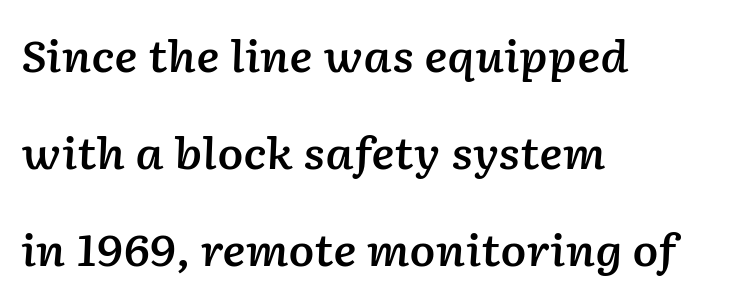
Do the characters align in a grid? No, the font is proportional. Look at the tracking — it's just the regular setting, nothing added. This sample uses an oblique cut, with every glyph tilted off the vertical. Interline gaps are noticeably wide in this sample.
